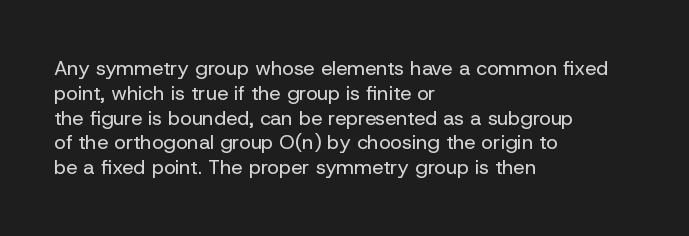
Q: Is the text bold? A: No.
Q: Is the text italic (slanted)? A: No, it is upright.
Q: Is the text underlined? A: No.
Q: How is the paragraph aligned? A: Left-aligned.
Q: Is the spacing between letters normal or unusually wide? A: Normal.
